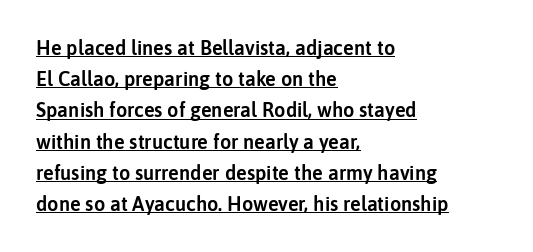
The image shows 20 px text type, upright; set left-aligned, normal line spacing (1.56x), normal letter spacing, underlined.
